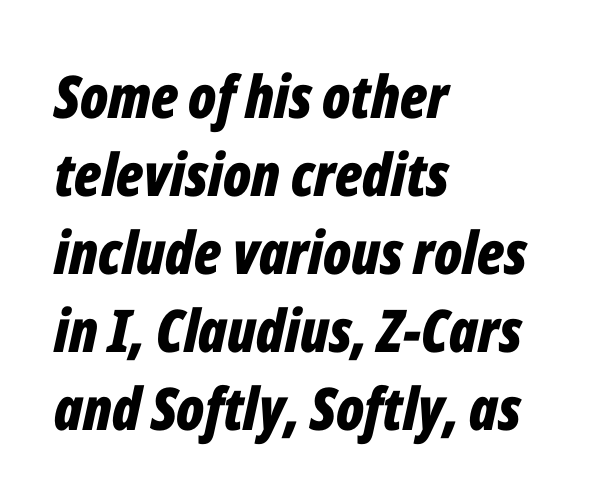
{"italic": "yes", "lean": "right", "slant_degrees": 12, "bold": "yes", "weight": "bold", "width": "condensed", "stroke_contrast": "low", "x_height": "medium", "monospaced": "no", "underline": "no", "align": "left", "line_spacing": "normal", "line_spacing_ratio": 1.32, "letter_spacing": "normal", "letter_spacing_em": 0.0, "glyph_px": 59}
